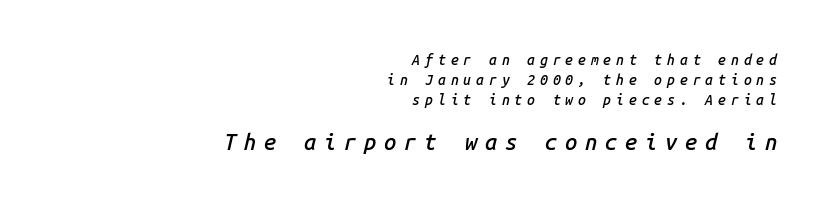
{"italic": "yes", "lean": "right", "slant_degrees": 14, "bold": "semi", "underline": "no", "align": "right", "line_spacing": "normal", "line_spacing_ratio": 1.44, "letter_spacing": "wide", "letter_spacing_em": 0.35, "larger_block": "second", "size_ratio": 1.57, "glyph_px": 22}
